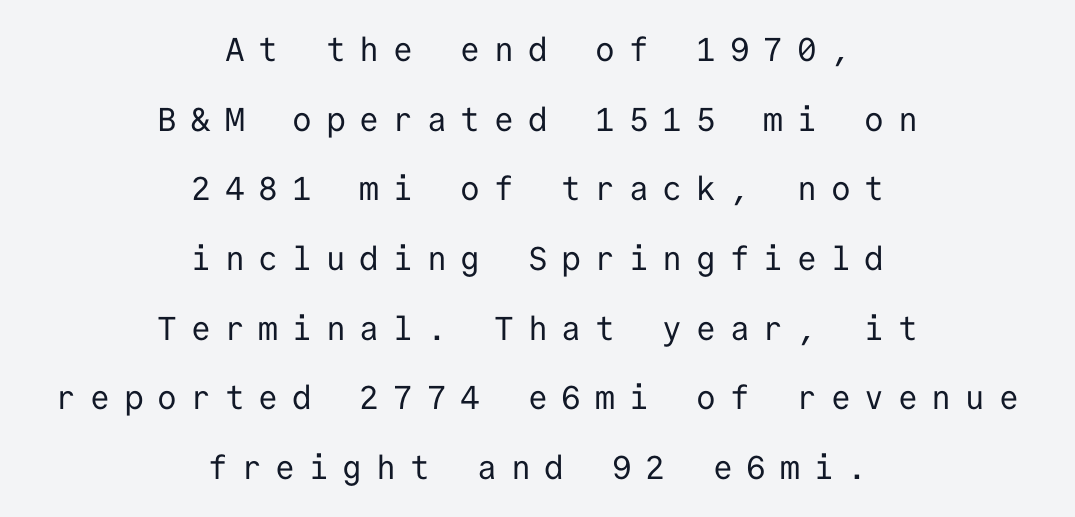
The image shows 33 px regular-weight sans-serif type, upright, monospaced; set centered, loose line spacing (2.11x), unusually wide letter spacing (+0.42 em), not underlined; low stroke contrast and a medium x-height.
